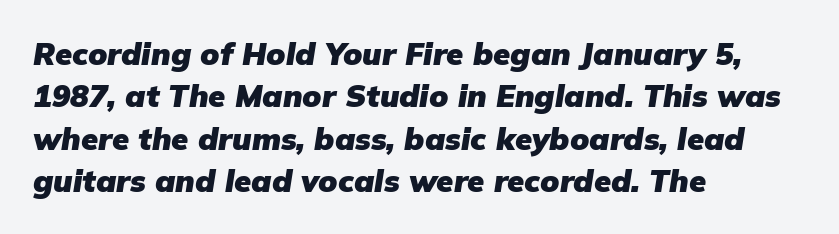
Q: Is the text bold? A: Yes.
Q: Is the text italic (slanted)? A: Yes, it leans right by about 9 degrees.
Q: Is the text underlined? A: No.
Q: How is the paragraph aligned? A: Left-aligned.
Q: Is the spacing between letters normal or unusually wide? A: Normal.
Q: Is the spacing between lines tight, normal or loose? A: Normal.
Q: Width (condensed, normal, or wide)? A: Normal.
Q: Stroke contrast? A: Low.
Q: x-height? A: Medium.
Q: Monospaced? A: No.
